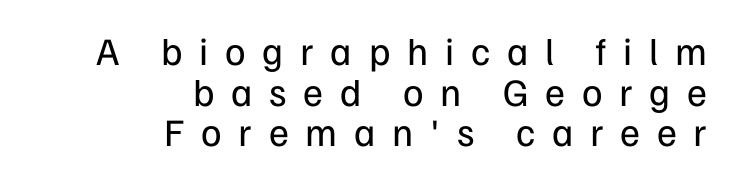
{"serif": "no", "italic": "no", "bold": "no", "weight": "regular", "width": "normal", "stroke_contrast": "low", "x_height": "medium", "monospaced": "no", "underline": "no", "align": "right", "line_spacing": "tight", "line_spacing_ratio": 1.04, "letter_spacing": "wide", "letter_spacing_em": 0.43, "glyph_px": 39}
